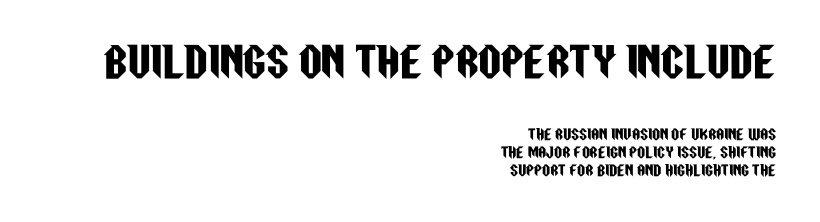
Letters rest on an invisible, unmarked baseline. This is the regular roman posture of the typeface. What kind of face is this? One without serifs — a sans. Large over small — that's the arrangement of the two blocks here. Caption: multi-line text, flush right, ragged left.
